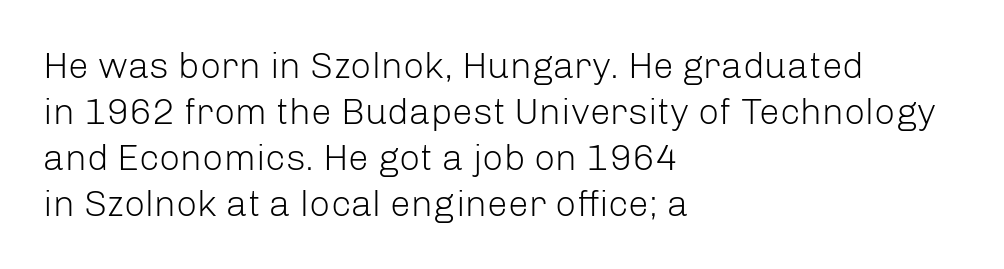
{"serif": "no", "italic": "no", "bold": "no", "weight": "light", "width": "normal", "stroke_contrast": "low", "x_height": "medium", "monospaced": "no", "underline": "no", "align": "left", "line_spacing_ratio": 1.24, "letter_spacing": "normal", "letter_spacing_em": 0.0, "glyph_px": 37}
